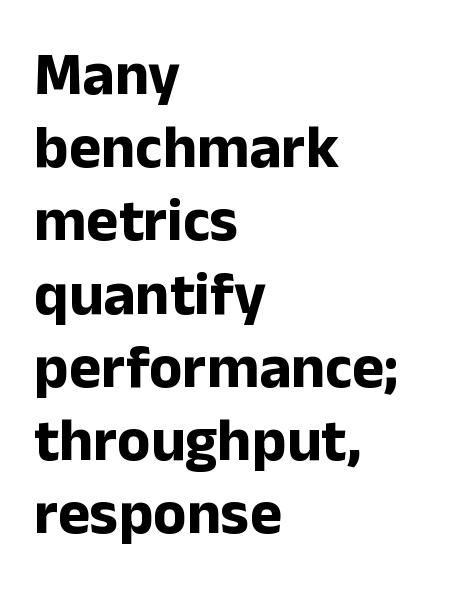
The image shows 61 px bold sans-serif type, upright; set left-aligned, line spacing 1.2x, normal letter spacing, not underlined; low stroke contrast and a medium x-height.
